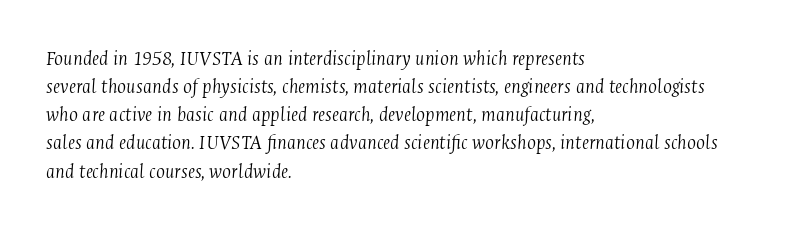
Q: Is the text bold? A: No.
Q: Is the text italic (slanted)? A: Yes, it leans right by about 4 degrees.
Q: Is the text underlined? A: No.
Q: How is the paragraph aligned? A: Left-aligned.
Q: Is the spacing between letters normal or unusually wide? A: Normal.
Q: Is the spacing between lines tight, normal or loose? A: Normal.
